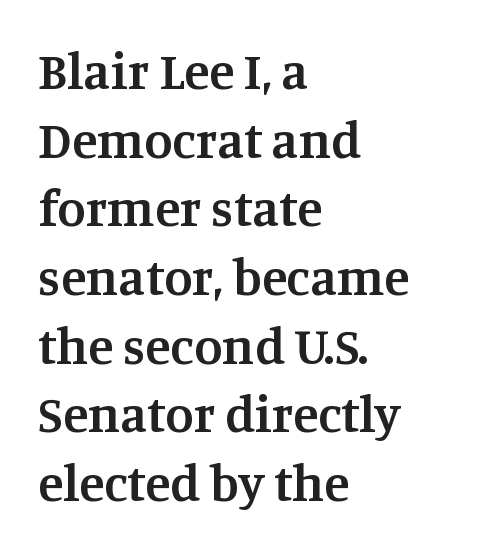
Q: Is the text bold? A: Semi-bold.
Q: Is the text italic (slanted)? A: No, it is upright.
Q: Is the typeface a serif or a sans-serif typeface? A: Serif.
Q: Is the text underlined? A: No.
Q: How is the paragraph aligned? A: Left-aligned.
Q: Is the spacing between letters normal or unusually wide? A: Normal.
Q: Is the spacing between lines tight, normal or loose? A: Normal.
Q: Width (condensed, normal, or wide)? A: Normal.
Q: Stroke contrast? A: Medium.
Q: x-height? A: Large.
Q: Monospaced? A: No.
